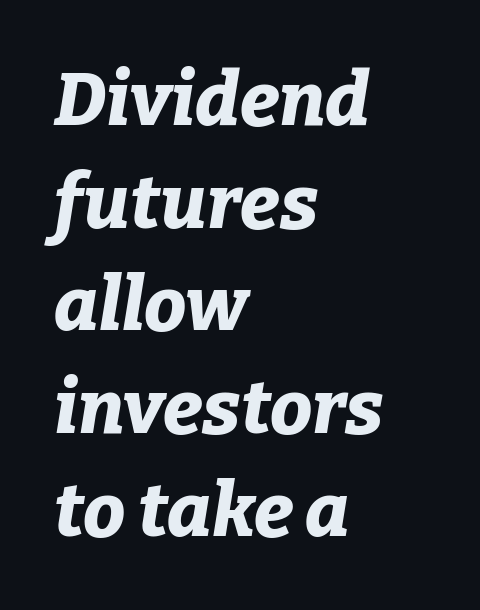
The image shows 75 px bold type, italic (leaning right); set left-aligned, normal line spacing (1.37x), normal letter spacing, not underlined; low stroke contrast and a medium x-height.
